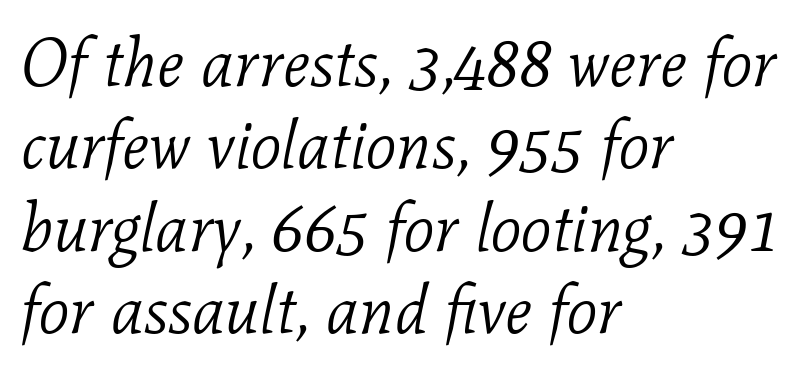
{"serif": "yes", "italic": "yes", "lean": "right", "slant_degrees": 11, "bold": "no", "weight": "light", "width": "normal", "stroke_contrast": "low", "x_height": "medium", "monospaced": "no", "underline": "no", "align": "left", "line_spacing_ratio": 1.23, "letter_spacing": "normal", "letter_spacing_em": 0.0, "glyph_px": 67}
